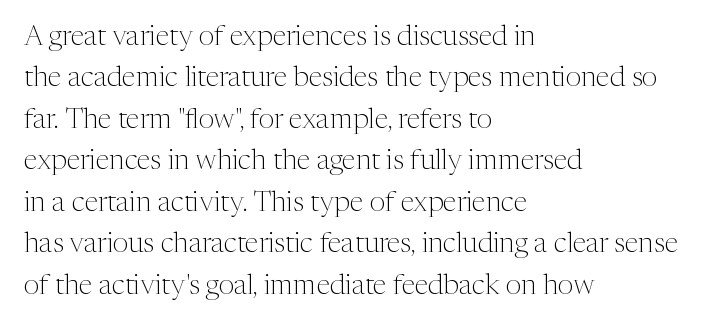
The image shows 28 px light serif type, upright; set left-aligned, normal line spacing (1.48x), normal letter spacing, not underlined; medium stroke contrast and a medium x-height.
